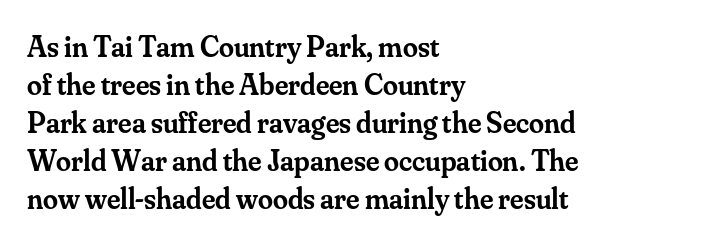
Q: Is the text bold? A: Semi-bold.
Q: Is the text italic (slanted)? A: No, it is upright.
Q: Is the typeface a serif or a sans-serif typeface? A: Serif.
Q: Is the text underlined? A: No.
Q: How is the paragraph aligned? A: Left-aligned.
Q: Is the spacing between letters normal or unusually wide? A: Normal.
Q: Is the spacing between lines tight, normal or loose? A: Normal.
Q: Width (condensed, normal, or wide)? A: Normal.
Q: Stroke contrast? A: Medium.
Q: x-height? A: Small.
Q: Monospaced? A: No.
